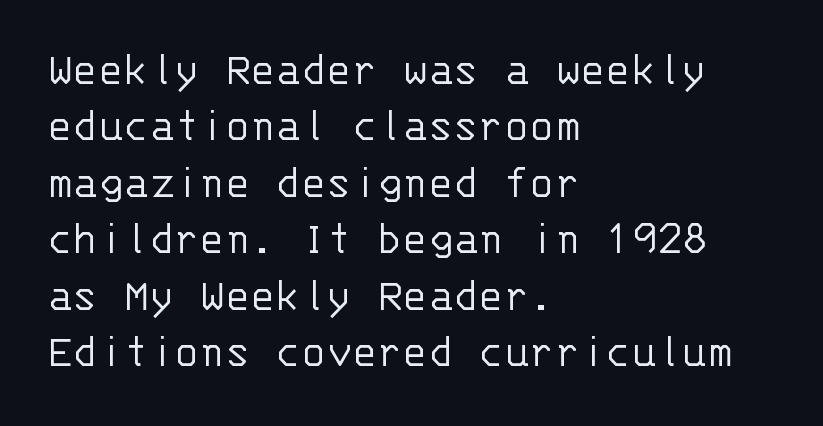
These lines are rendered in a fixed-pitch font. The area under the type is left untouched. Weight class: somewhere from thin through regular. Inter-character spacing is left at the font's built-in metrics.
